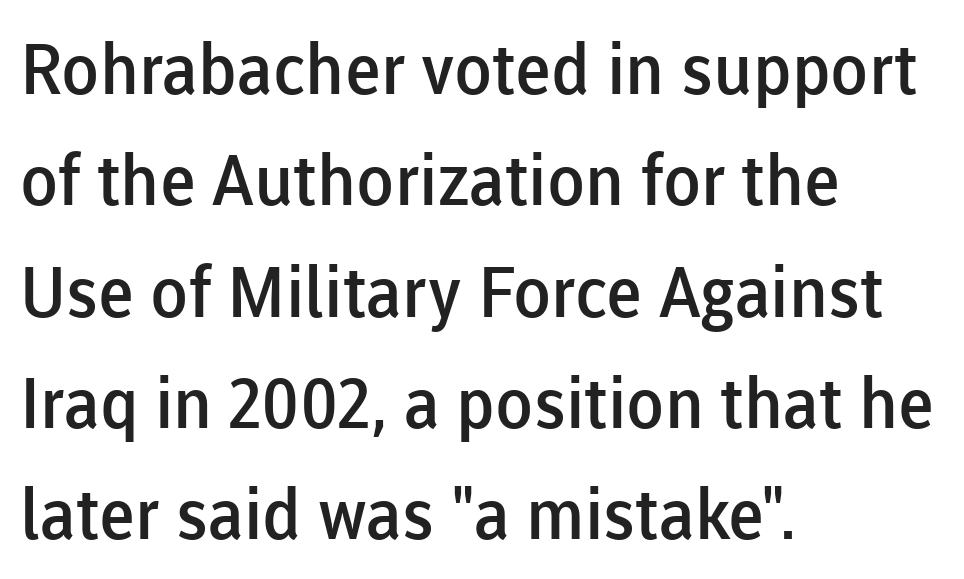
Q: Is the text bold? A: Semi-bold.
Q: Is the text italic (slanted)? A: No, it is upright.
Q: Is the typeface a serif or a sans-serif typeface? A: Sans-serif.
Q: Is the text underlined? A: No.
Q: How is the paragraph aligned? A: Left-aligned.
Q: Is the spacing between letters normal or unusually wide? A: Normal.
Q: Is the spacing between lines tight, normal or loose? A: Normal.
Q: Width (condensed, normal, or wide)? A: Normal.
Q: Stroke contrast? A: Low.
Q: x-height? A: Medium.
Q: Monospaced? A: No.
